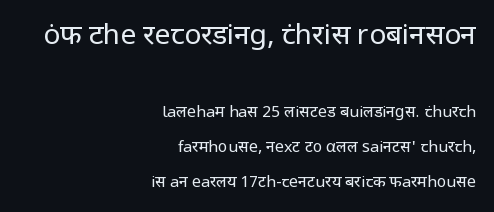
How would I describe the line gaps? Wide and relaxed. Quick note: not italic, upright. A light-to-regular cut is what we see here. You get the large type first, then a drop to smaller type.
